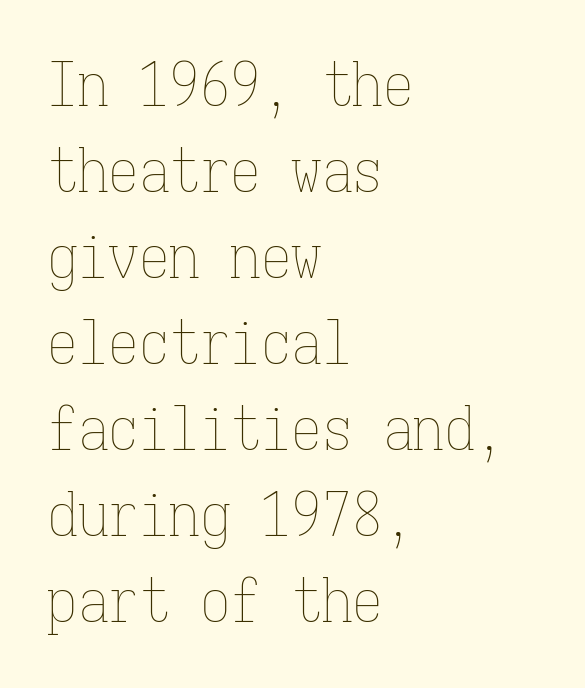
Rule under the text: the space is simply empty. In CSS terms this would be text-align: left. Line spacing here is normal. Fixed-width glyphs throughout — classic coding-font behaviour. The face used here is rendered with its standard letterfit. The font is comparable to plain body text, perhaps lighter.
